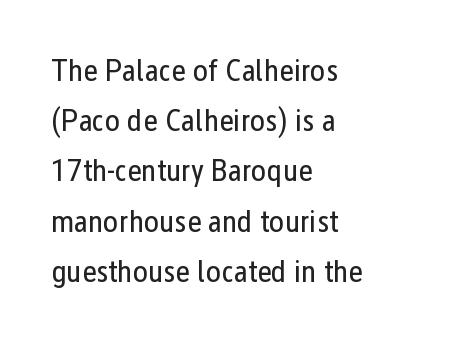
The image shows 32 px regular-weight, condensed sans-serif type, upright; set left-aligned, normal line spacing (1.57x), normal letter spacing, not underlined; low stroke contrast and a medium x-height.
